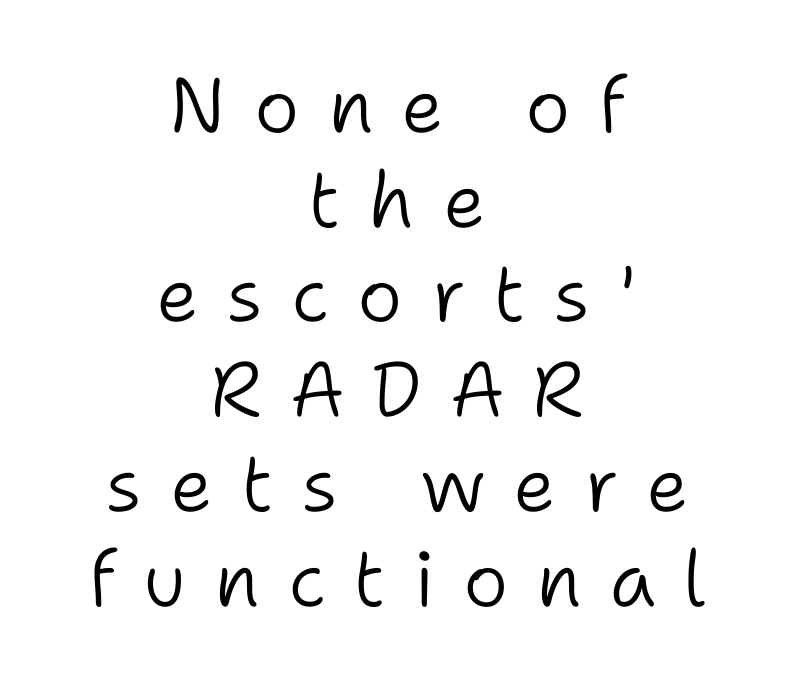
The image shows 77 px light sans-serif type, upright; set centered, line spacing 1.23x, unusually wide letter spacing (+0.36 em), not underlined; low stroke contrast and a medium x-height.
